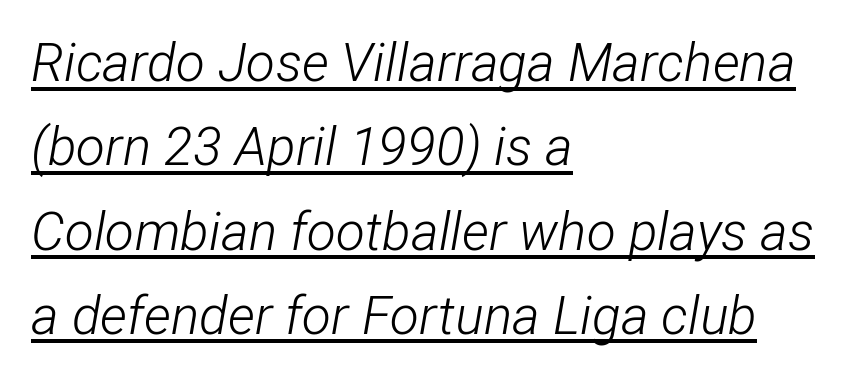
The image shows 53 px light, condensed type, italic (leaning right); set left-aligned, normal line spacing (1.59x), normal letter spacing, underlined; low stroke contrast and a medium x-height.
